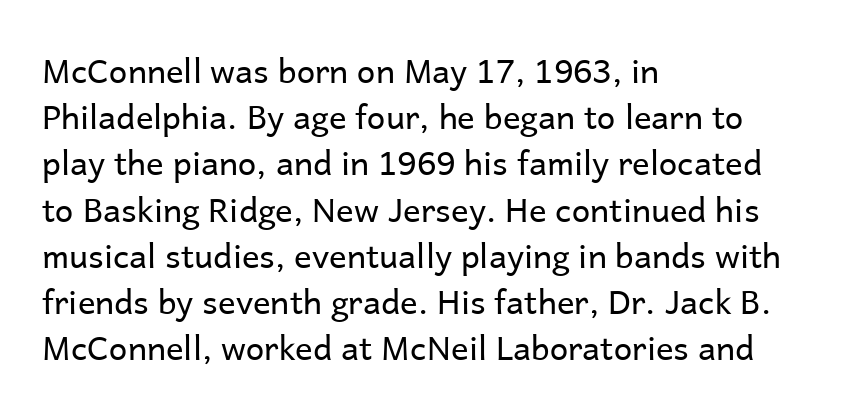
{"serif": "no", "italic": "no", "bold": "no", "weight": "regular", "width": "normal", "stroke_contrast": "low", "x_height": "medium", "monospaced": "no", "underline": "no", "align": "left", "line_spacing": "normal", "line_spacing_ratio": 1.4, "letter_spacing": "normal", "letter_spacing_em": 0.0, "glyph_px": 33}
